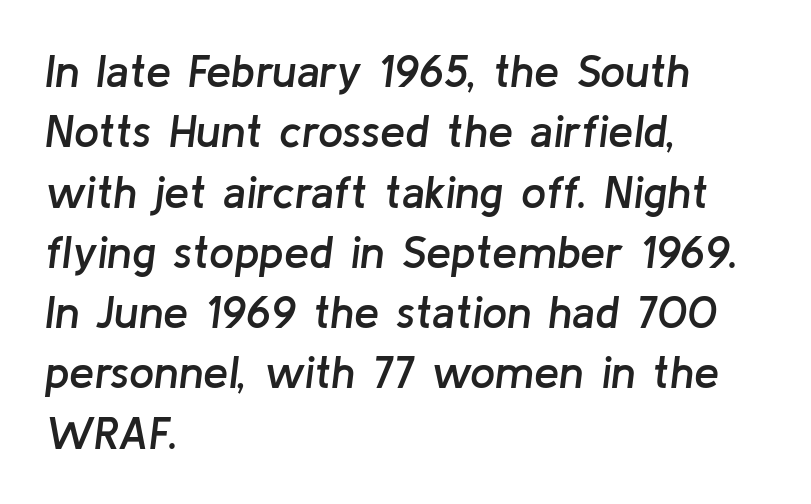
Q: Is the text bold? A: Semi-bold.
Q: Is the text italic (slanted)? A: Yes, it leans right by about 8 degrees.
Q: Is the text underlined? A: No.
Q: How is the paragraph aligned? A: Left-aligned.
Q: Is the spacing between letters normal or unusually wide? A: Normal.
Q: Is the spacing between lines tight, normal or loose? A: Normal.
Q: Width (condensed, normal, or wide)? A: Normal.
Q: Stroke contrast? A: Low.
Q: x-height? A: Medium.
Q: Monospaced? A: No.
